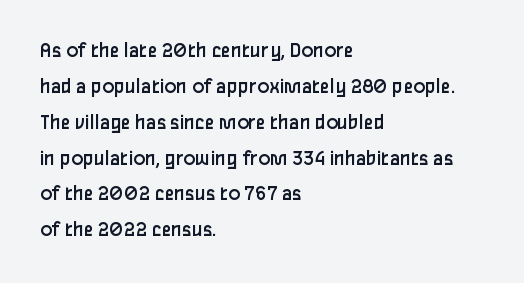
Words appear dense and cohesive because spacing is normal. The glyphs are unaccompanied by any horizontal stroke below them. The vertical gap from one line to the next is medium. In terms of posture, this sample is upright.
